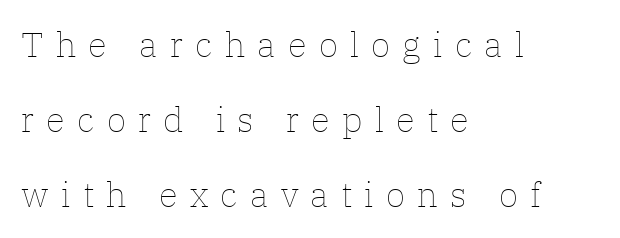
{"italic": "no", "bold": "no", "weight": "thin", "width": "normal", "stroke_contrast": "low", "x_height": "medium", "monospaced": "no", "underline": "no", "align": "left", "line_spacing": "loose", "line_spacing_ratio": 2.14, "letter_spacing": "wide", "letter_spacing_em": 0.35, "glyph_px": 35}
